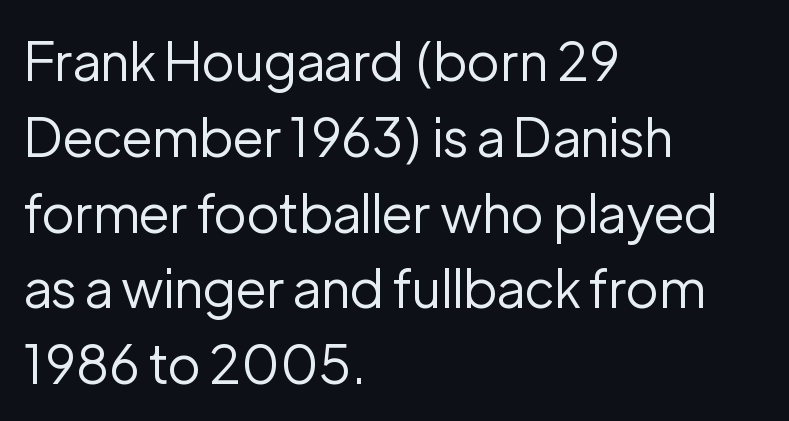
The axis of the letterforms is exactly vertical. Words appear dense and cohesive because spacing is normal. Nobody drew a line under any word here. You could not count columns in this text — the font is proportionally spaced. Check where the strokes stop: nothing finishes them off — pure sans.
